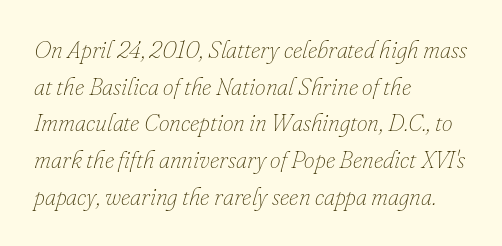
{"italic": "yes", "lean": "right", "slant_degrees": 16, "bold": "no", "underline": "no", "align": "left", "line_spacing": "normal", "line_spacing_ratio": 1.53, "letter_spacing": "normal", "letter_spacing_em": 0.0, "glyph_px": 24}
